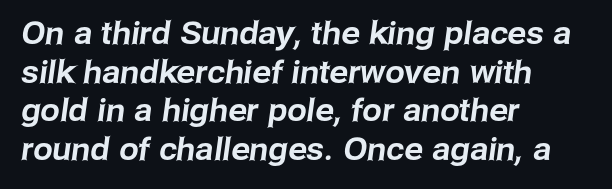
Leftover space on each line is placed entirely after the last word. Beneath every word, the page is bare. The font family rendered here belongs to the sans-serif group. Successive baselines arrive at the customary interval. Is this a fixed-width face? No — the glyphs have proportional, varying widths.
